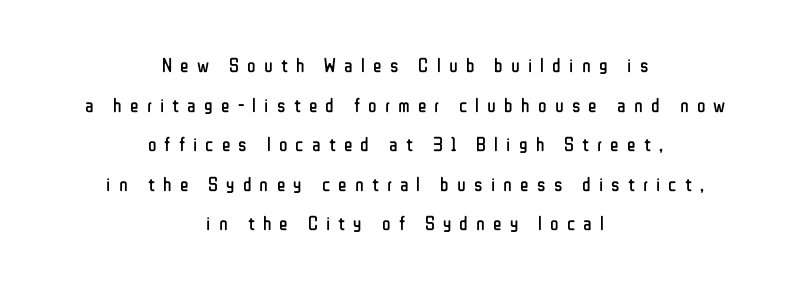
{"italic": "no", "bold": "no", "underline": "no", "align": "center", "line_spacing": "loose", "line_spacing_ratio": 1.98, "letter_spacing": "wide", "letter_spacing_em": 0.41, "glyph_px": 20}
